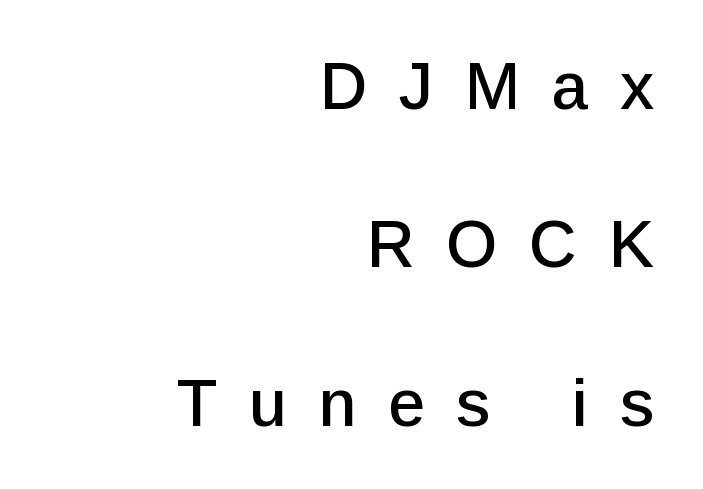
{"serif": "no", "italic": "no", "width": "normal", "stroke_contrast": "low", "x_height": "medium", "monospaced": "no", "underline": "no", "align": "right", "line_spacing": "loose", "line_spacing_ratio": 2.4, "letter_spacing": "wide", "letter_spacing_em": 0.48, "glyph_px": 66}
